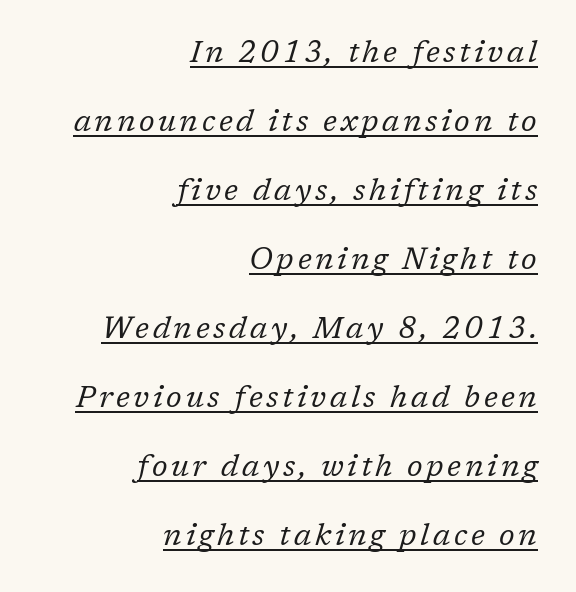
Line spacing here is loose. Designer's note — italics engaged. Are there feet on the stems? There are — it's a serif. The typesetter chose a ragged-left arrangement here.
